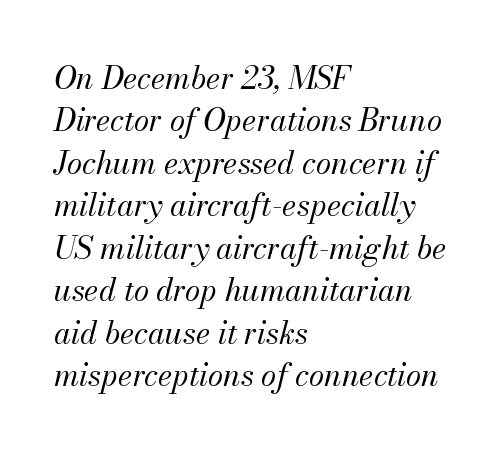
The image shows 31 px regular-weight type, italic (leaning right); set left-aligned, normal line spacing (1.37x), normal letter spacing, not underlined; medium stroke contrast and a small x-height.
